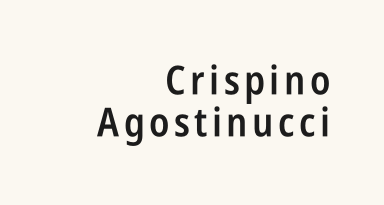
Q: Is the text bold? A: Semi-bold.
Q: Is the text italic (slanted)? A: No, it is upright.
Q: Is the typeface a serif or a sans-serif typeface? A: Sans-serif.
Q: Is the text underlined? A: No.
Q: How is the paragraph aligned? A: Right-aligned.
Q: Is the spacing between lines tight, normal or loose? A: Tight.
Q: Width (condensed, normal, or wide)? A: Condensed.
Q: Stroke contrast? A: Low.
Q: x-height? A: Large.
Q: Monospaced? A: No.
